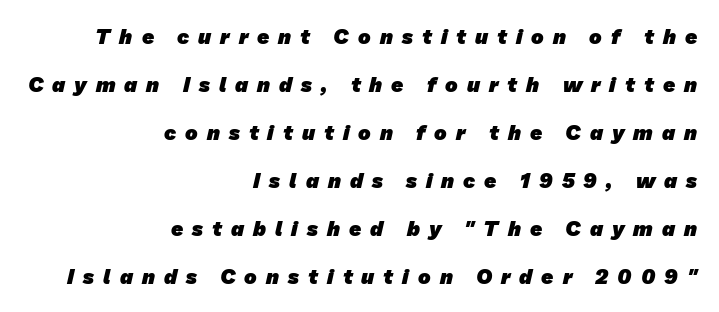
Caption: bold face, heavy strokes. The block of text is sparse from top to bottom, with ample space between rows. Underlining? Definitely not there. You could only call the tracking loose — the letters float apart.
